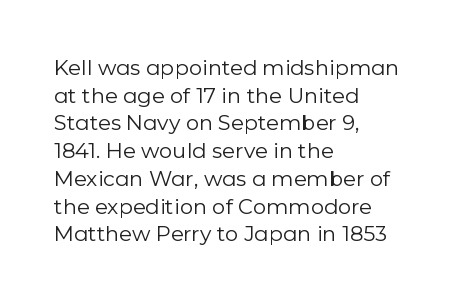
Q: Is the text bold? A: No.
Q: Is the text italic (slanted)? A: No, it is upright.
Q: Is the text underlined? A: No.
Q: How is the paragraph aligned? A: Left-aligned.
Q: Is the spacing between letters normal or unusually wide? A: Normal.
Q: Is the spacing between lines tight, normal or loose? A: Normal.
